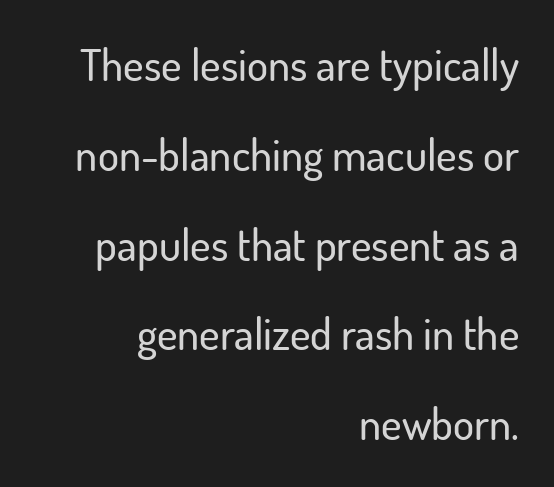
Q: Is the text italic (slanted)? A: No, it is upright.
Q: Is the typeface a serif or a sans-serif typeface? A: Sans-serif.
Q: Is the text underlined? A: No.
Q: How is the paragraph aligned? A: Right-aligned.
Q: Is the spacing between letters normal or unusually wide? A: Normal.
Q: Is the spacing between lines tight, normal or loose? A: Loose.
Q: Width (condensed, normal, or wide)? A: Normal.
Q: Stroke contrast? A: Low.
Q: x-height? A: Small.
Q: Monospaced? A: No.
